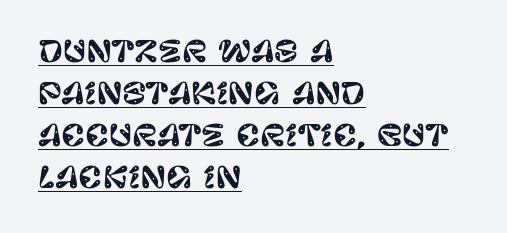
Each letter keeps its own natural width here, so spacing adapts to shape. Letterform terminals end flat and unadorned throughout the passage. This sample uses plain, unmodified letter spacing. Is there much room between lines? A standard amount, neither cramped nor airy. The compositor pushed each line to the left boundary.
